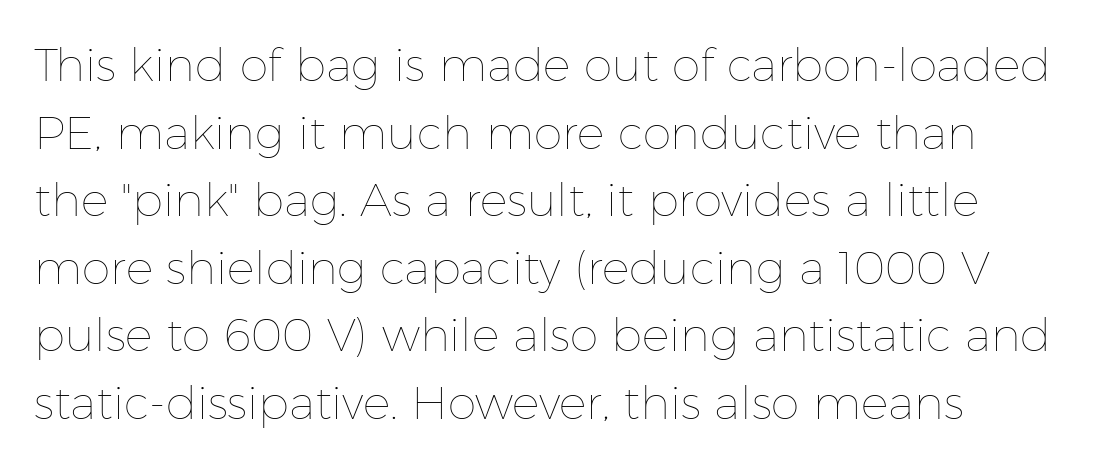
{"italic": "no", "bold": "no", "weight": "thin", "width": "normal", "stroke_contrast": "low", "x_height": "medium", "monospaced": "no", "underline": "no", "line_spacing": "normal", "line_spacing_ratio": 1.47, "letter_spacing": "normal", "letter_spacing_em": 0.0, "glyph_px": 46}
